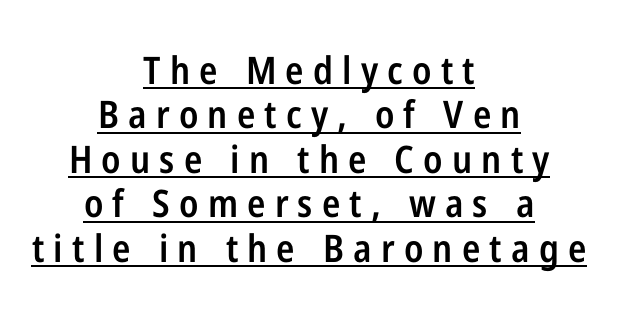
{"serif": "no", "italic": "no", "bold": "semi", "weight": "semibold", "width": "condensed", "stroke_contrast": "low", "x_height": "medium", "monospaced": "no", "underline": "yes", "align": "center", "line_spacing_ratio": 1.17, "letter_spacing": "wide", "letter_spacing_em": 0.24, "glyph_px": 38}
